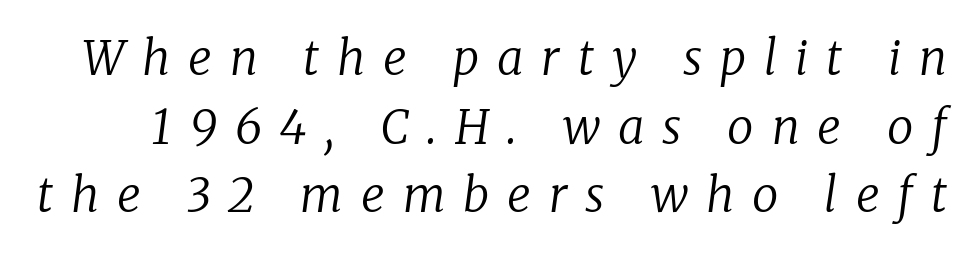
The image shows 47 px regular-weight serif type, italic (leaning right); set normal line spacing (1.46x), unusually wide letter spacing (+0.38 em), not underlined; low stroke contrast and a medium x-height.
